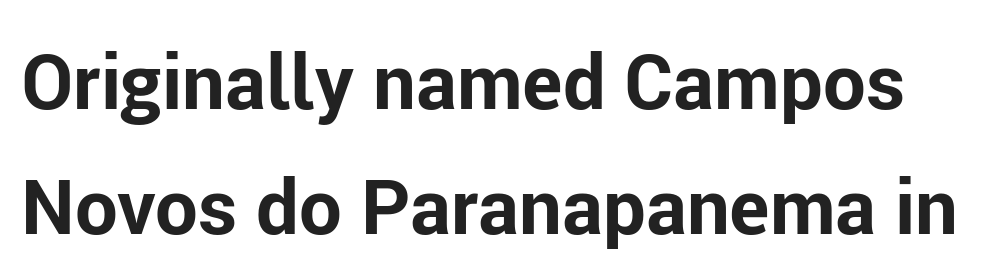
You could not count columns in this text — the font is proportionally spaced. Glyph-to-glyph distance matches everyday printed text. Examine the stroke ends and you'll find no serifs. These lines carry a lot of weight — the face is fully bold. The type sits square on the baseline with zero lean. Quick note: interline space is typical.
